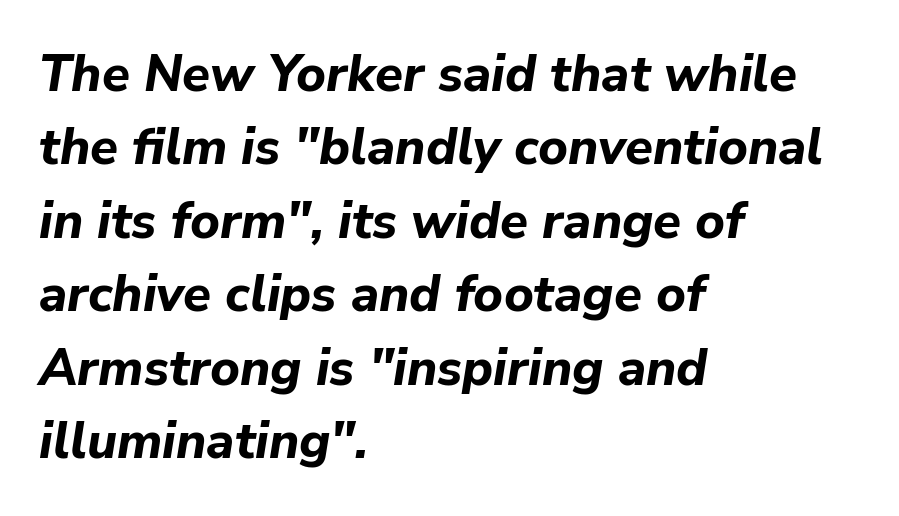
The image shows 51 px bold type, italic (leaning right); set left-aligned, normal line spacing (1.44x), normal letter spacing, not underlined; low stroke contrast and a medium x-height.
